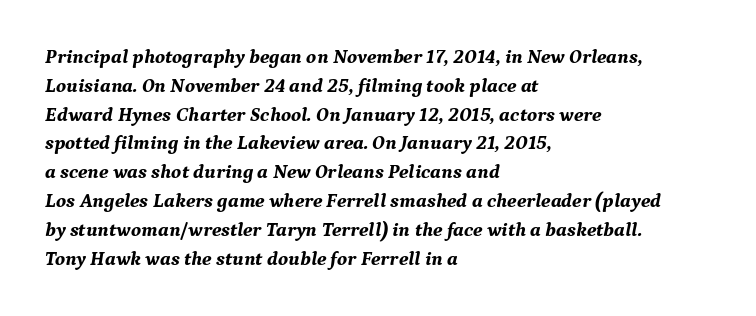
{"italic": "yes", "lean": "right", "slant_degrees": 9, "bold": "yes", "underline": "no", "align": "left", "line_spacing": "normal", "line_spacing_ratio": 1.44, "letter_spacing": "normal", "letter_spacing_em": 0.0, "glyph_px": 20}
